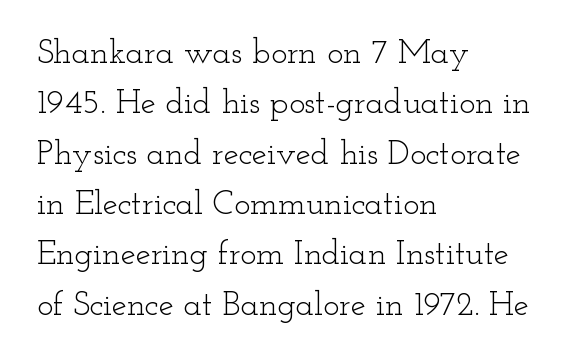
The image shows 34 px light, wide serif type, upright; set left-aligned, normal line spacing (1.48x), normal letter spacing, not underlined; low stroke contrast and a small x-height.
